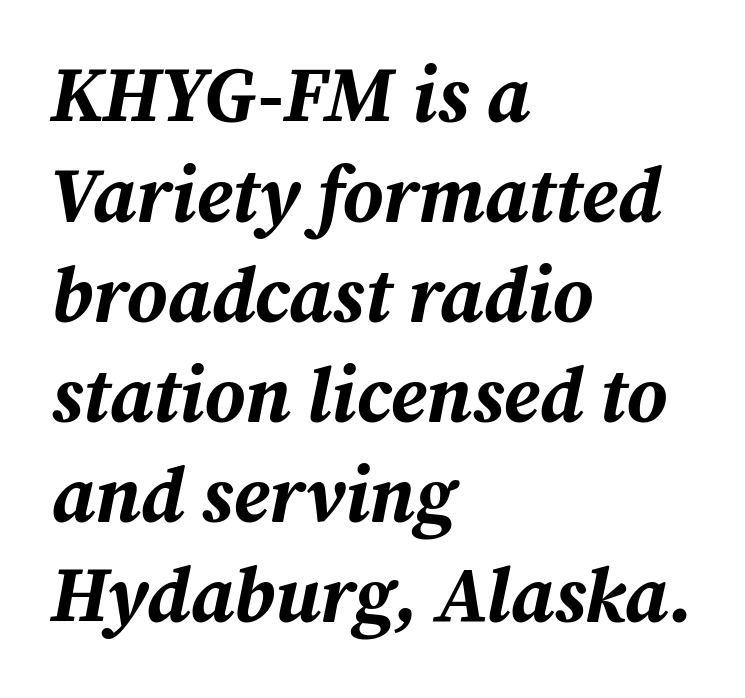
The image shows 77 px bold type, italic (leaning right); set left-aligned, normal line spacing (1.3x), normal letter spacing, not underlined; medium stroke contrast and a medium x-height.
